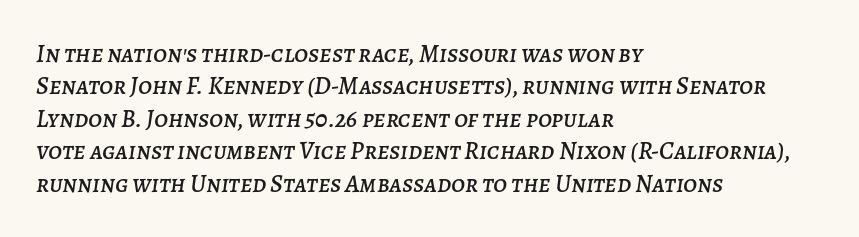
{"italic": "yes", "lean": "right", "slant_degrees": 7, "underline": "no", "align": "left", "line_spacing": "normal", "line_spacing_ratio": 1.3, "letter_spacing": "normal", "letter_spacing_em": 0.0, "glyph_px": 25}
